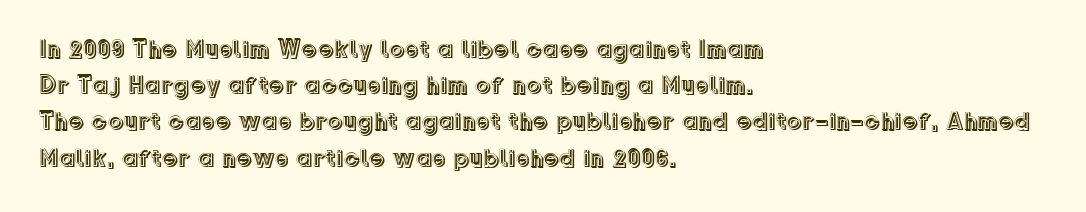
This sample keeps an unexceptional amount of space between lines. Characters follow at the spacing the type designer built in. Leftover space on each line is placed entirely after the last word. Nobody drew a line under any word here. The font's upright variant was chosen for this text.
